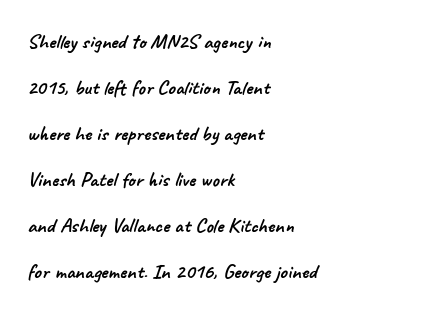
{"underline": "no", "align": "left", "line_spacing": "loose", "line_spacing_ratio": 2.19, "letter_spacing": "normal", "letter_spacing_em": 0.0, "glyph_px": 21}
